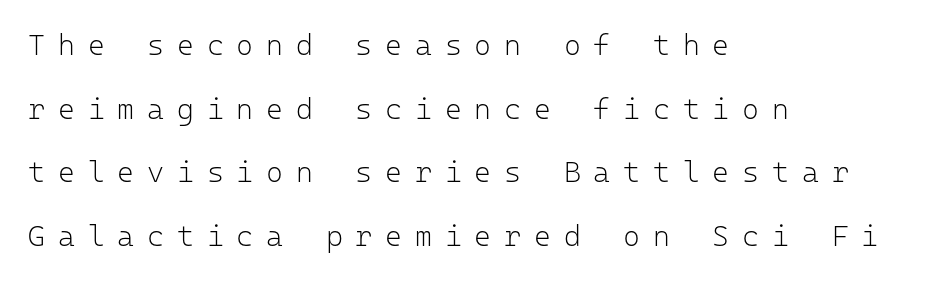
The image shows 29 px light sans-serif type, upright, monospaced; set left-aligned, loose line spacing (2.19x), unusually wide letter spacing (+0.44 em), not underlined; low stroke contrast and a medium x-height.
